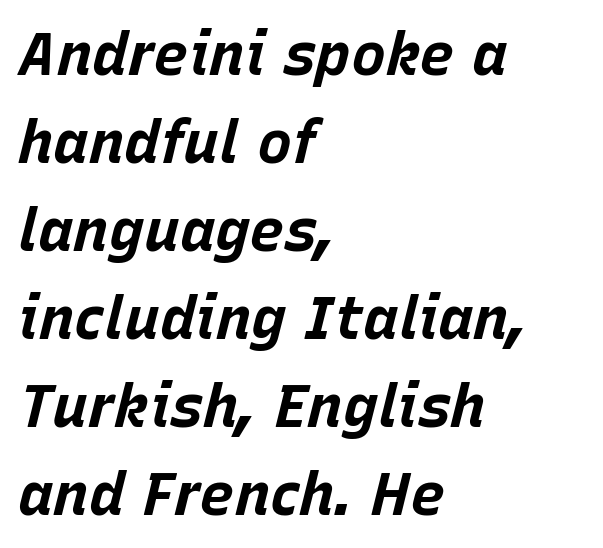
{"italic": "yes", "lean": "right", "slant_degrees": 15, "bold": "yes", "weight": "bold", "width": "normal", "stroke_contrast": "low", "x_height": "large", "monospaced": "no", "underline": "no", "align": "left", "line_spacing": "normal", "line_spacing_ratio": 1.49, "letter_spacing": "normal", "letter_spacing_em": 0.0, "glyph_px": 59}
